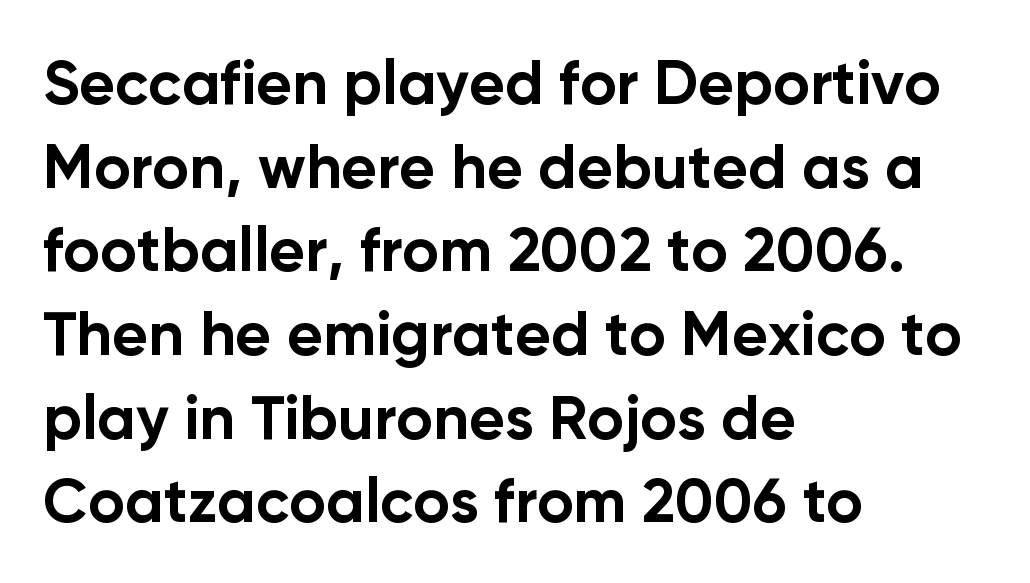
Q: Is the text bold? A: Yes.
Q: Is the text italic (slanted)? A: No, it is upright.
Q: Is the typeface a serif or a sans-serif typeface? A: Sans-serif.
Q: Is the text underlined? A: No.
Q: How is the paragraph aligned? A: Left-aligned.
Q: Is the spacing between letters normal or unusually wide? A: Normal.
Q: Is the spacing between lines tight, normal or loose? A: Normal.
Q: Width (condensed, normal, or wide)? A: Normal.
Q: Stroke contrast? A: Low.
Q: x-height? A: Medium.
Q: Monospaced? A: No.
